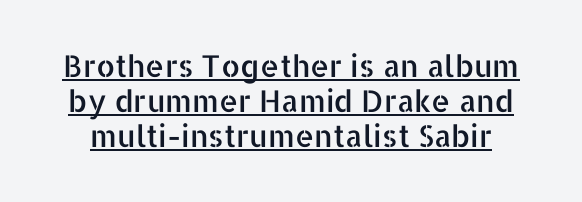
{"serif": "no", "italic": "no", "width": "normal", "stroke_contrast": "low", "x_height": "medium", "monospaced": "no", "underline": "yes", "line_spacing_ratio": 1.17, "letter_spacing": "normal", "letter_spacing_em": 0.0, "glyph_px": 30}
